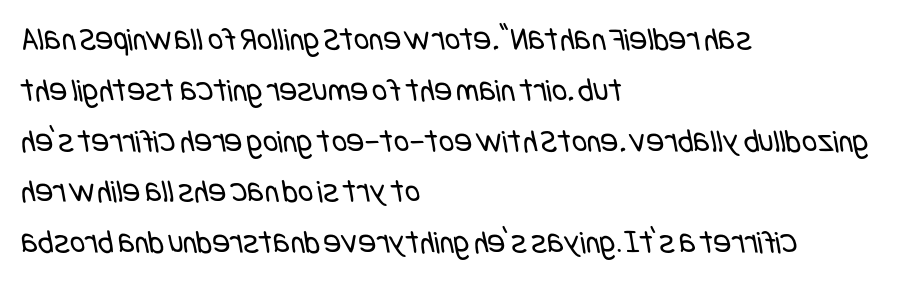
{"serif": "no", "bold": "no", "weight": "regular", "width": "condensed", "stroke_contrast": "low", "x_height": "large", "underline": "no", "align": "left", "line_spacing": "normal", "line_spacing_ratio": 1.54, "letter_spacing": "normal", "letter_spacing_em": 0.0, "glyph_px": 33}
